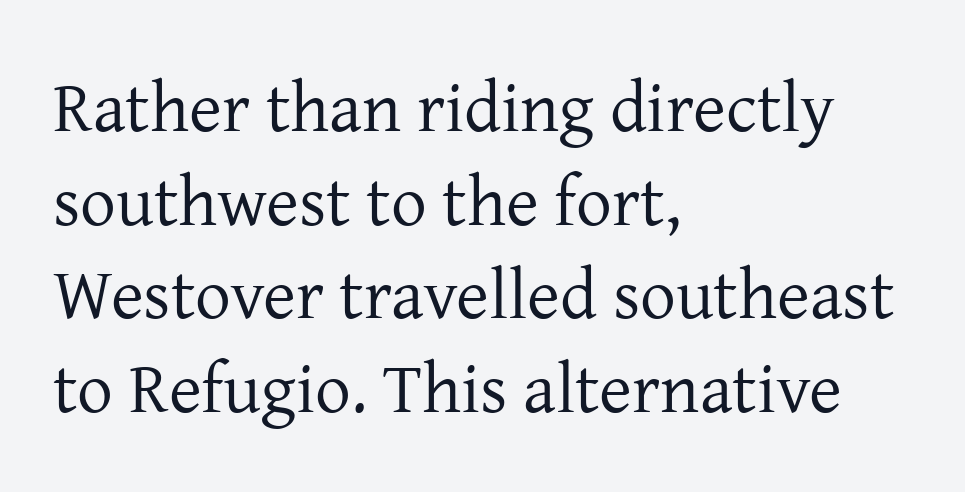
Q: Is the text bold? A: No.
Q: Is the text italic (slanted)? A: No, it is upright.
Q: Is the typeface a serif or a sans-serif typeface? A: Serif.
Q: Is the text underlined? A: No.
Q: How is the paragraph aligned? A: Left-aligned.
Q: Is the spacing between letters normal or unusually wide? A: Normal.
Q: Is the spacing between lines tight, normal or loose? A: Normal.
Q: Width (condensed, normal, or wide)? A: Normal.
Q: Stroke contrast? A: Low.
Q: x-height? A: Medium.
Q: Monospaced? A: No.
